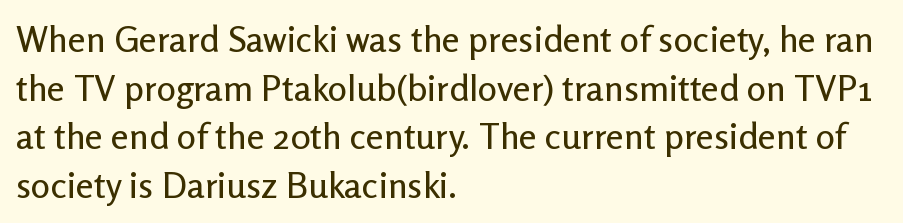
Q: Is the text italic (slanted)? A: No, it is upright.
Q: Is the typeface a serif or a sans-serif typeface? A: Sans-serif.
Q: Is the text underlined? A: No.
Q: How is the paragraph aligned? A: Left-aligned.
Q: Is the spacing between letters normal or unusually wide? A: Normal.
Q: Is the spacing between lines tight, normal or loose? A: Normal.
Q: Width (condensed, normal, or wide)? A: Normal.
Q: Stroke contrast? A: Low.
Q: x-height? A: Medium.
Q: Monospaced? A: No.
